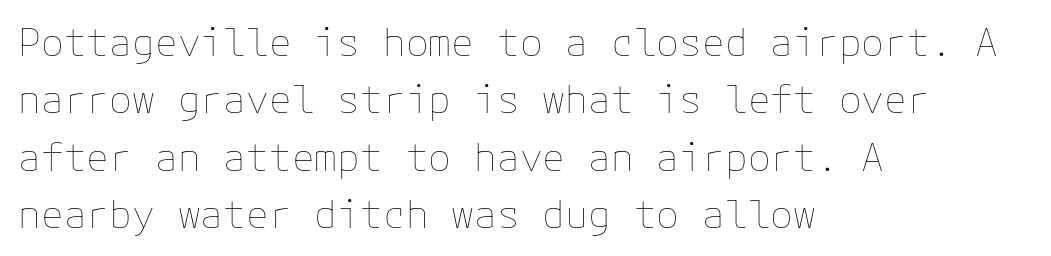
The image shows 38 px thin type, upright; set left-aligned, normal line spacing (1.51x), normal letter spacing, not underlined; low stroke contrast and a medium x-height.
